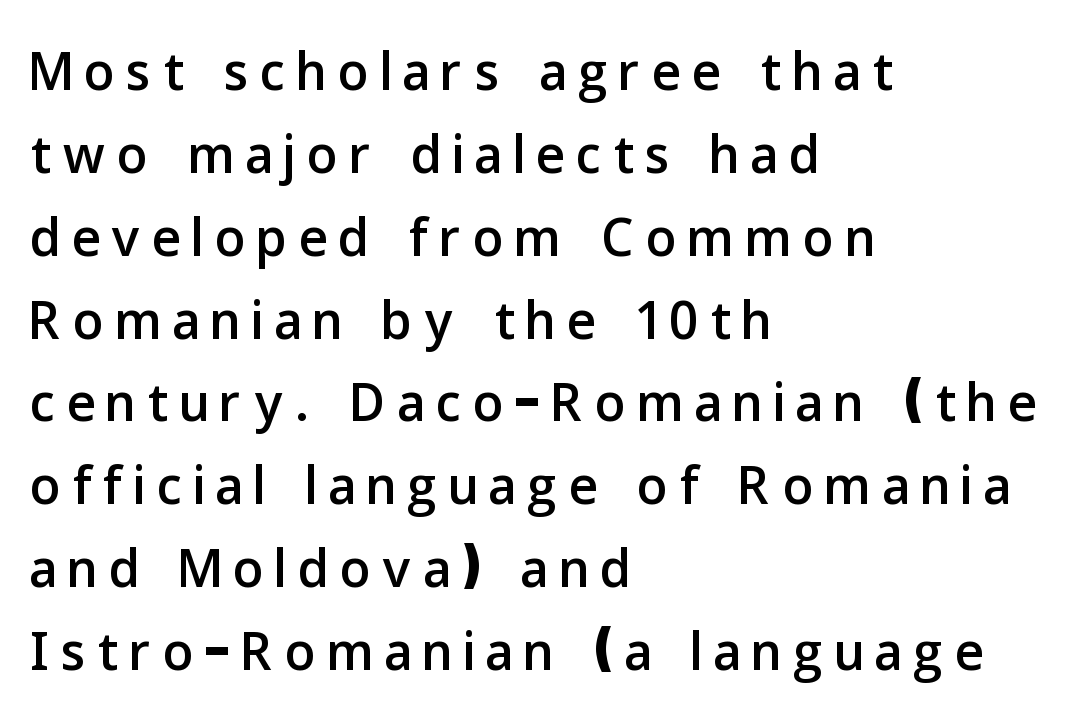
The image shows 76 px sans-serif type, upright; set left-aligned, tight line spacing (1.09x), not underlined; low stroke contrast and a medium x-height.
